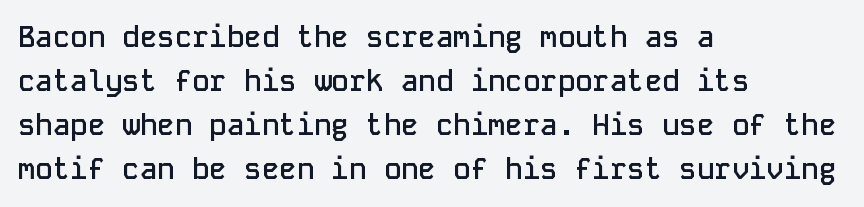
Q: Is the text bold? A: Semi-bold.
Q: Is the text italic (slanted)? A: No, it is upright.
Q: Is the typeface a serif or a sans-serif typeface? A: Sans-serif.
Q: Is the text underlined? A: No.
Q: How is the paragraph aligned? A: Left-aligned.
Q: Is the spacing between letters normal or unusually wide? A: Normal.
Q: Is the spacing between lines tight, normal or loose? A: Normal.
Q: Width (condensed, normal, or wide)? A: Normal.
Q: Stroke contrast? A: Low.
Q: x-height? A: Medium.
Q: Monospaced? A: Yes.
